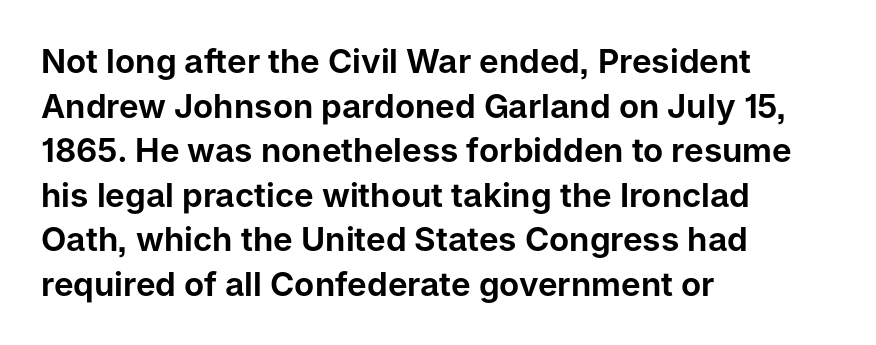
Descenders are the only things crossing below the line. These lines sit exactly where default settings would place them. Check where the strokes stop: nothing finishes them off — pure sans. Reading down the block, your eye returns to a fixed left position each line. This is roman type, the default non-slanted kind. Caption: standard tracking, unaltered.
